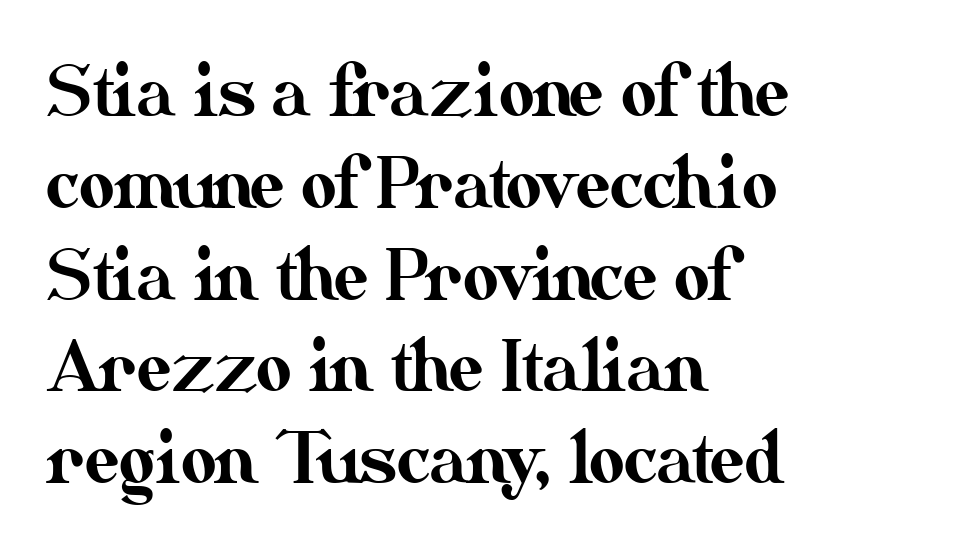
Q: Is the text italic (slanted)? A: No, it is upright.
Q: Is the text underlined? A: No.
Q: How is the paragraph aligned? A: Left-aligned.
Q: Is the spacing between letters normal or unusually wide? A: Normal.
Q: Is the spacing between lines tight, normal or loose? A: Normal.
Q: Width (condensed, normal, or wide)? A: Normal.
Q: Stroke contrast? A: Medium.
Q: x-height? A: Small.
Q: Monospaced? A: No.
